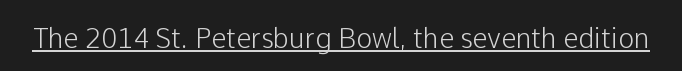
In terms of letterspacing, this is plain default setting. Ascenders rise straight up at ninety degrees. Underline: present.
